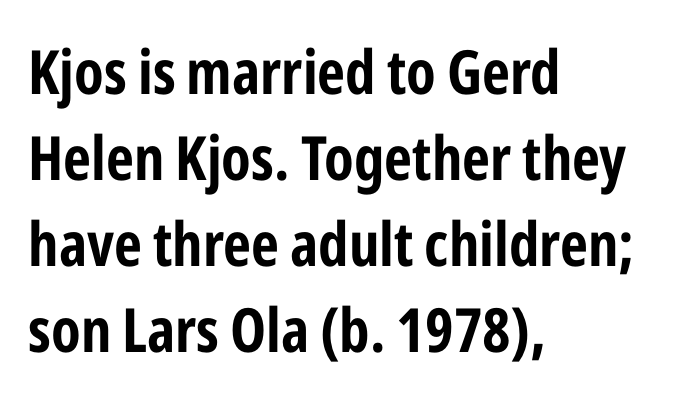
I'd describe the lettering as bold — thick and assertive. Line spacing here is normal. Glance below the letters and you will spot only blank space. Is this a fixed-width face? No — the glyphs have proportional, varying widths. The letters stand straight up with perfectly vertical stems.
